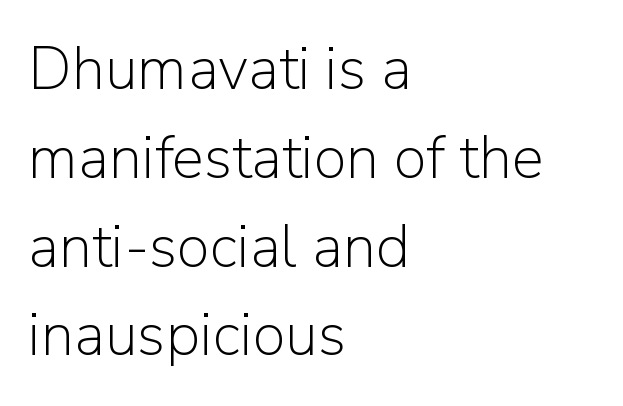
Q: Is the text bold? A: No.
Q: Is the text italic (slanted)? A: No, it is upright.
Q: Is the typeface a serif or a sans-serif typeface? A: Sans-serif.
Q: Is the text underlined? A: No.
Q: How is the paragraph aligned? A: Left-aligned.
Q: Is the spacing between letters normal or unusually wide? A: Normal.
Q: Is the spacing between lines tight, normal or loose? A: Normal.
Q: Width (condensed, normal, or wide)? A: Normal.
Q: Stroke contrast? A: Low.
Q: x-height? A: Medium.
Q: Monospaced? A: No.
